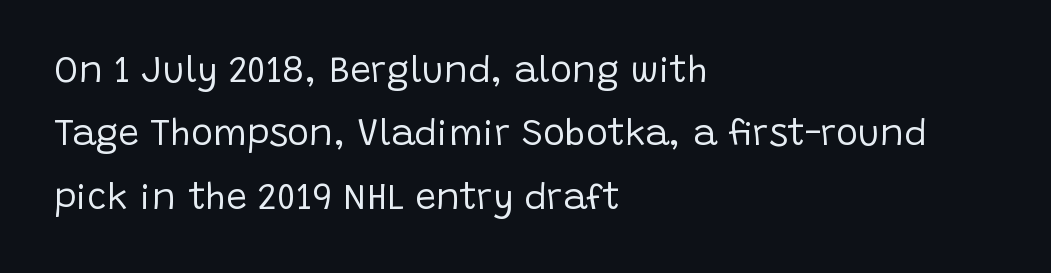
Caption: face not bold, strokes unweighted. Note the varied advance widths — an 'i' is clearly narrower than an 'm'. Does extra space separate the letters? No, they use regular spacing. Ordinary non-slanted type is in use. In CSS terms this would be text-align: left. Unmarked baselines from the first word to the last.
